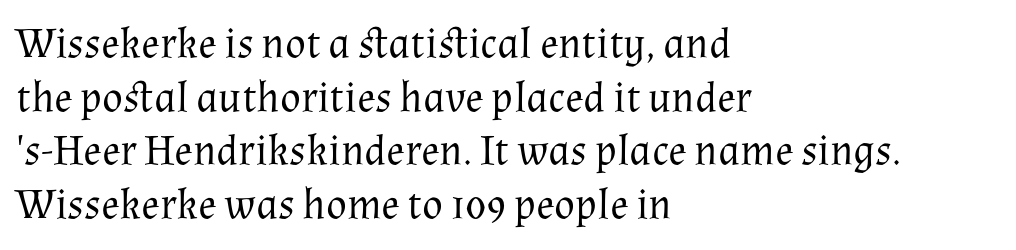
{"serif": "yes", "italic": "no", "bold": "no", "weight": "regular", "width": "normal", "stroke_contrast": "medium", "x_height": "medium", "monospaced": "no", "underline": "no", "align": "left", "line_spacing": "normal", "line_spacing_ratio": 1.25, "letter_spacing": "normal", "letter_spacing_em": 0.0, "glyph_px": 43}
